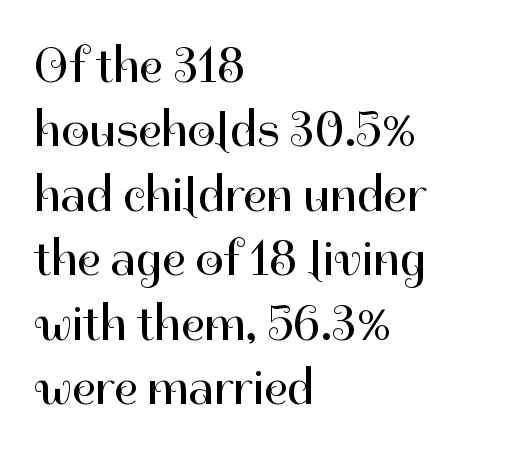
The image shows 50 px regular-weight sans-serif type, upright; set left-aligned, normal line spacing (1.29x), normal letter spacing, not underlined; high stroke contrast and a medium x-height.
